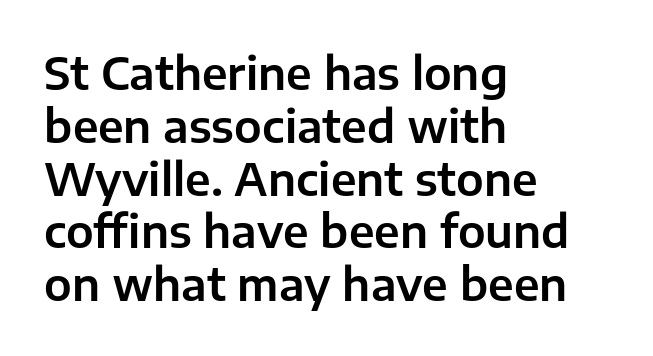
Looks like regular typesetting: each glyph gets only the width it needs. Default kerning and tracking; the words read as compact shapes. The string is rendered with underlining switched off. Nothing sits at the stroke ends, so this counts as sans-serif.
